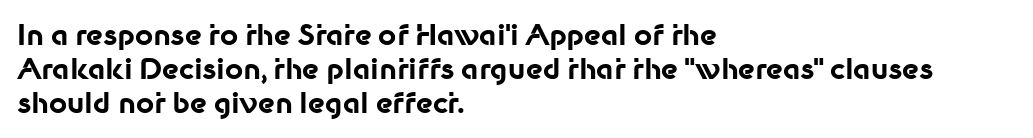
Proportional: the letters do not fall into vertical columns. The type sits square on the baseline with zero lean. Reading down the block, your eye returns to a fixed left position each line. Just letters on the line, the space beneath them empty. Nobody touched the tracking dial on this one.
